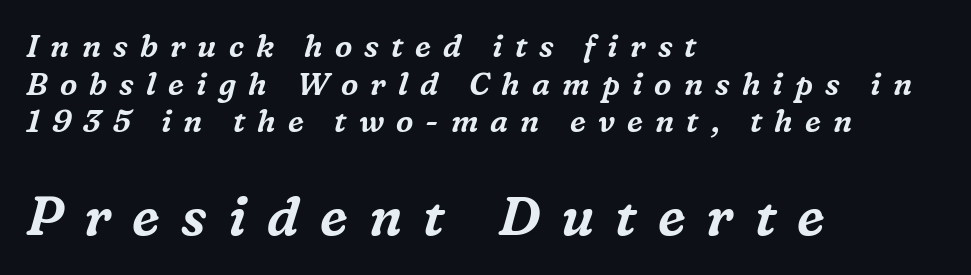
The image shows 54 px serif type, italic (leaning right); set left-aligned, line spacing 1.21x, unusually wide letter spacing (+0.39 em), not underlined; the second (bottom) block is 1.74x larger; medium stroke contrast and a medium x-height.
